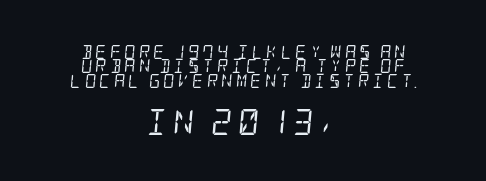
The words here are not underlined. The passage shown begins with its smaller block and ends with its larger one. Words appear elongated and porous because spacing is wide. You could barely slide anything between these rows. The typesetting does not lean heavy: it is not bold. Notice how the passage keeps no hard edge, just a central spine.
